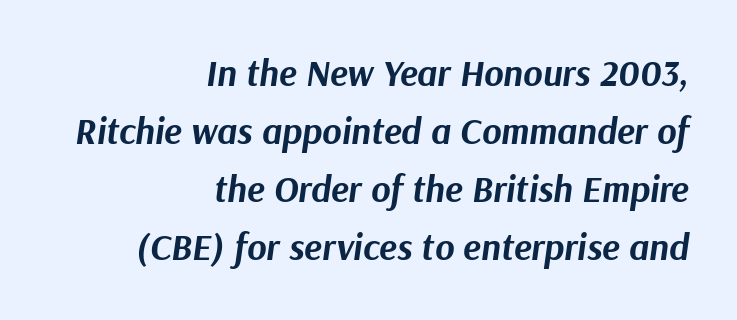
{"italic": "yes", "lean": "right", "slant_degrees": 9, "bold": "yes", "weight": "bold", "width": "normal", "stroke_contrast": "medium", "x_height": "medium", "monospaced": "no", "underline": "no", "align": "right", "line_spacing": "normal", "line_spacing_ratio": 1.57, "letter_spacing": "normal", "letter_spacing_em": 0.0, "glyph_px": 37}
